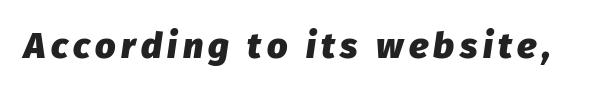
Q: Is the text bold? A: Yes.
Q: Is the text italic (slanted)? A: Yes, it leans right by about 8 degrees.
Q: Is the text underlined? A: No.
Q: Width (condensed, normal, or wide)? A: Normal.
Q: Stroke contrast? A: Low.
Q: x-height? A: Medium.
Q: Monospaced? A: No.
